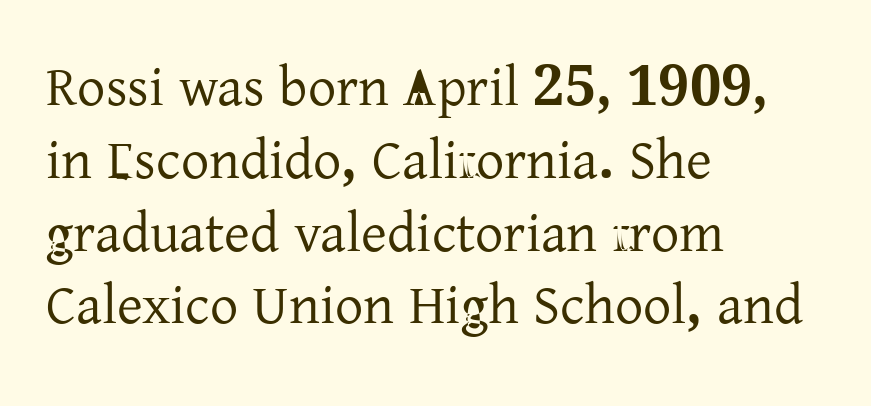
Notice how the stems are strictly vertical — no italics here. Default kerning and tracking; the words read as compact shapes. The font family rendered here belongs to the serif group. Proportional: the letters do not fall into vertical columns.
